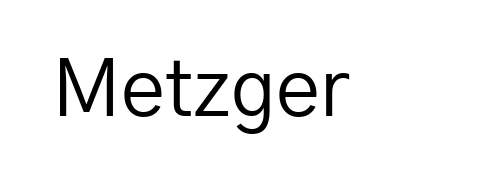
Q: Is the text bold? A: No.
Q: Is the text italic (slanted)? A: No, it is upright.
Q: Is the typeface a serif or a sans-serif typeface? A: Sans-serif.
Q: Is the text underlined? A: No.
Q: Is the spacing between letters normal or unusually wide? A: Normal.
Q: Width (condensed, normal, or wide)? A: Normal.
Q: Stroke contrast? A: Low.
Q: x-height? A: Medium.
Q: Monospaced? A: No.
